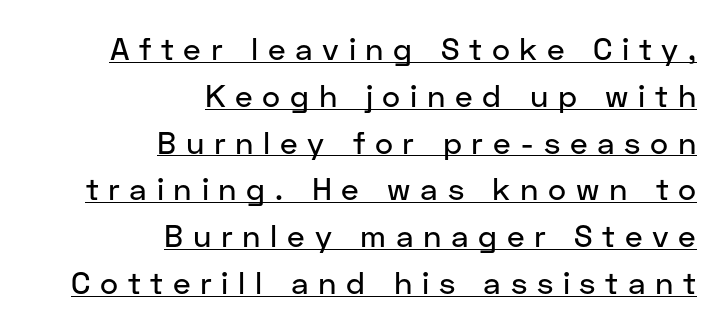
Q: Is the text italic (slanted)? A: No, it is upright.
Q: Is the typeface a serif or a sans-serif typeface? A: Sans-serif.
Q: Is the text underlined? A: Yes.
Q: How is the paragraph aligned? A: Right-aligned.
Q: Is the spacing between letters normal or unusually wide? A: Unusually wide.
Q: Is the spacing between lines tight, normal or loose? A: Normal.
Q: Width (condensed, normal, or wide)? A: Normal.
Q: Stroke contrast? A: Low.
Q: x-height? A: Medium.
Q: Monospaced? A: No.
